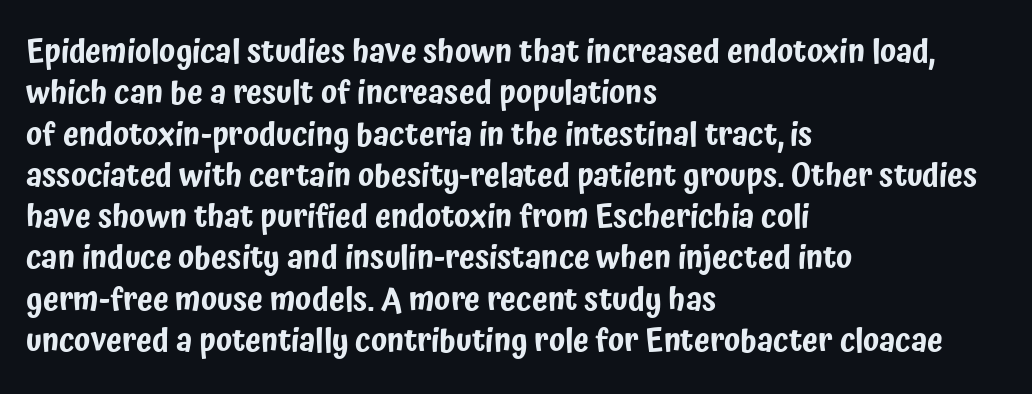
Q: Is the text italic (slanted)? A: No, it is upright.
Q: Is the typeface a serif or a sans-serif typeface? A: Sans-serif.
Q: Is the text underlined? A: No.
Q: How is the paragraph aligned? A: Left-aligned.
Q: Is the spacing between letters normal or unusually wide? A: Normal.
Q: Is the spacing between lines tight, normal or loose? A: Normal.
Q: Width (condensed, normal, or wide)? A: Condensed.
Q: Stroke contrast? A: Low.
Q: x-height? A: Medium.
Q: Monospaced? A: No.
